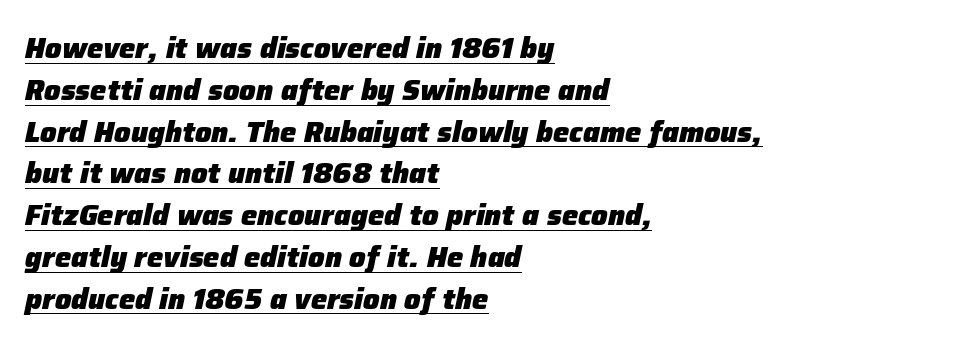
{"italic": "yes", "lean": "right", "slant_degrees": 12, "bold": "yes", "weight": "heavy", "width": "normal", "stroke_contrast": "low", "x_height": "medium", "monospaced": "no", "underline": "yes", "align": "left", "line_spacing": "normal", "line_spacing_ratio": 1.44, "letter_spacing": "normal", "letter_spacing_em": 0.0, "glyph_px": 29}
